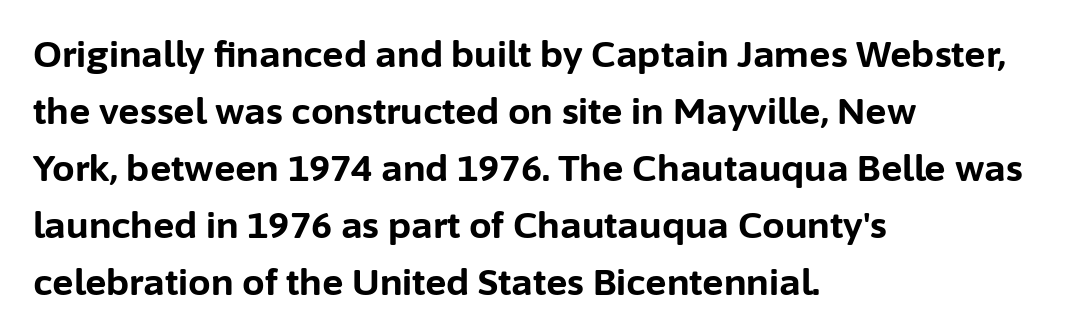
It's the straight-up-and-down kind of type. The strip under each line holds only bare page. The text was rendered using a sans face with plain stroke endings. The line texture is even and compact thanks to regular tracking. Stroke thickness is high; the sample reads as a true bold.
